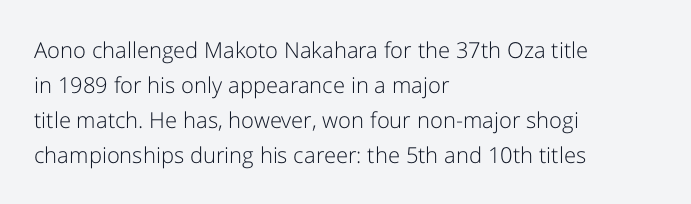
{"italic": "no", "bold": "no", "underline": "no", "align": "left", "line_spacing": "normal", "line_spacing_ratio": 1.59, "letter_spacing": "normal", "letter_spacing_em": 0.0, "glyph_px": 22}
